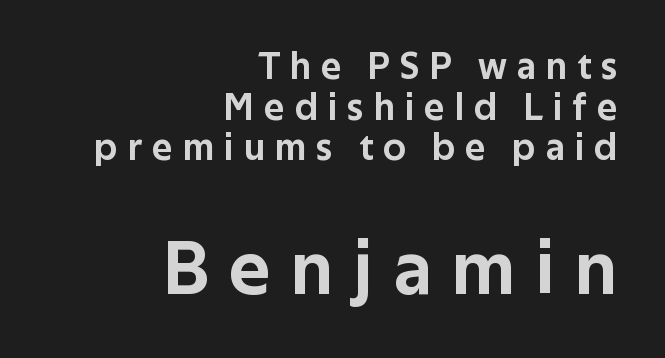
{"serif": "no", "italic": "no", "width": "normal", "stroke_contrast": "low", "x_height": "medium", "monospaced": "no", "underline": "no", "align": "right", "line_spacing": "tight", "line_spacing_ratio": 1.07, "letter_spacing": "wide", "letter_spacing_em": 0.27, "larger_block": "second", "size_ratio": 2.03, "glyph_px": 77}
